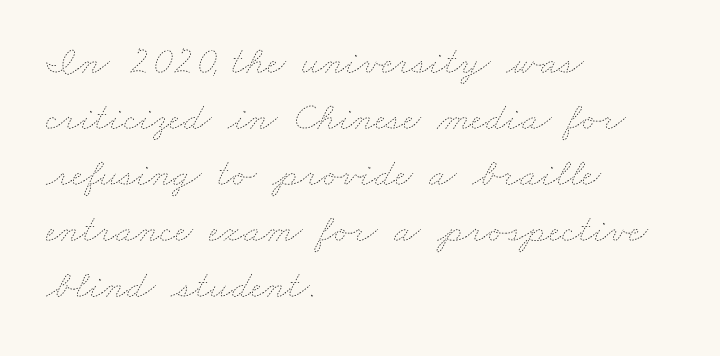
Q: Is the text bold? A: No.
Q: Is the text underlined? A: No.
Q: How is the paragraph aligned? A: Left-aligned.
Q: Is the spacing between letters normal or unusually wide? A: Normal.
Q: Is the spacing between lines tight, normal or loose? A: Normal.
Q: Width (condensed, normal, or wide)? A: Wide.
Q: Stroke contrast? A: Low.
Q: x-height? A: Small.
Q: Monospaced? A: No.
